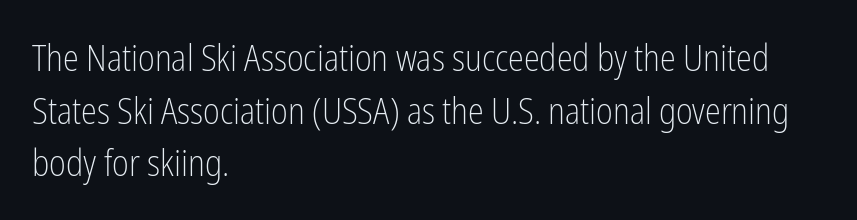
Q: Is the text bold? A: No.
Q: Is the text italic (slanted)? A: No, it is upright.
Q: Is the typeface a serif or a sans-serif typeface? A: Sans-serif.
Q: Is the text underlined? A: No.
Q: How is the paragraph aligned? A: Left-aligned.
Q: Is the spacing between letters normal or unusually wide? A: Normal.
Q: Is the spacing between lines tight, normal or loose? A: Normal.
Q: Width (condensed, normal, or wide)? A: Condensed.
Q: Stroke contrast? A: Low.
Q: x-height? A: Medium.
Q: Monospaced? A: No.
